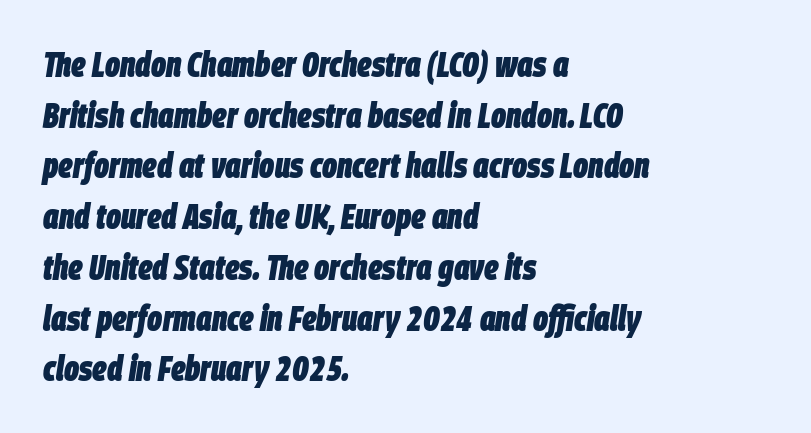
{"italic": "yes", "lean": "right", "slant_degrees": 9, "bold": "yes", "weight": "heavy", "width": "condensed", "stroke_contrast": "low", "x_height": "large", "monospaced": "no", "underline": "no", "align": "left", "line_spacing": "normal", "line_spacing_ratio": 1.45, "letter_spacing": "normal", "letter_spacing_em": 0.0, "glyph_px": 35}
